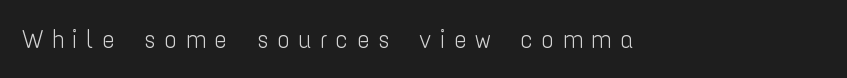
Q: Is the text bold? A: No.
Q: Is the text italic (slanted)? A: No, it is upright.
Q: Is the text underlined? A: No.
Q: Is the spacing between letters normal or unusually wide? A: Unusually wide.
